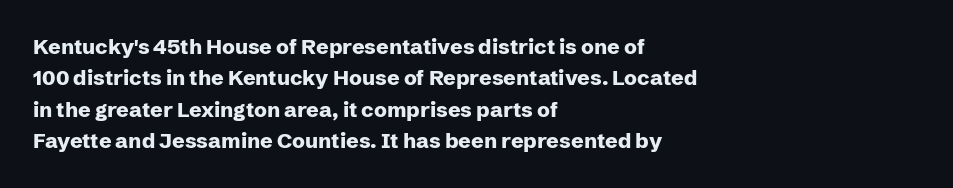
Q: Is the text bold? A: Yes.
Q: Is the text italic (slanted)? A: No, it is upright.
Q: Is the text underlined? A: No.
Q: How is the paragraph aligned? A: Left-aligned.
Q: Is the spacing between letters normal or unusually wide? A: Normal.
Q: Is the spacing between lines tight, normal or loose? A: Normal.
